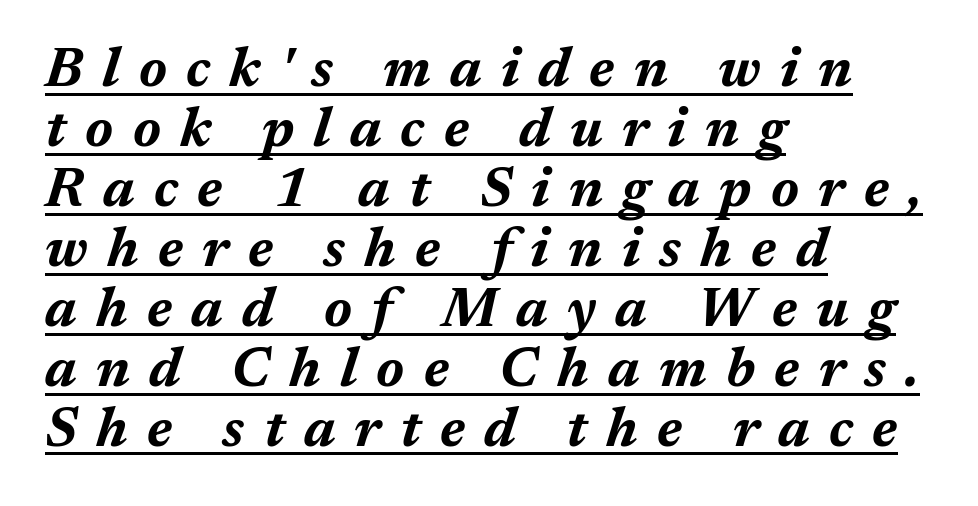
Q: Is the text bold? A: Yes.
Q: Is the text italic (slanted)? A: Yes, it leans right by about 17 degrees.
Q: Is the text underlined? A: Yes.
Q: How is the paragraph aligned? A: Left-aligned.
Q: Is the spacing between letters normal or unusually wide? A: Unusually wide.
Q: Is the spacing between lines tight, normal or loose? A: Tight.
Q: Width (condensed, normal, or wide)? A: Normal.
Q: Stroke contrast? A: Medium.
Q: x-height? A: Medium.
Q: Monospaced? A: No.
